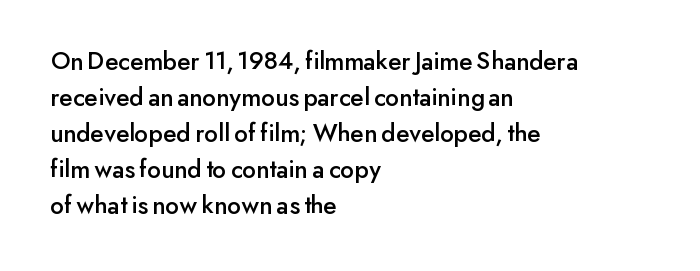
This is roman type, the default non-slanted kind. Standard letterfit; no display-style spreading of the glyphs. Evenly set lines give the paragraph a standard silhouette. The specimen omits any rule beneath the text block's lines. The paragraph shown leans on its left margin.
